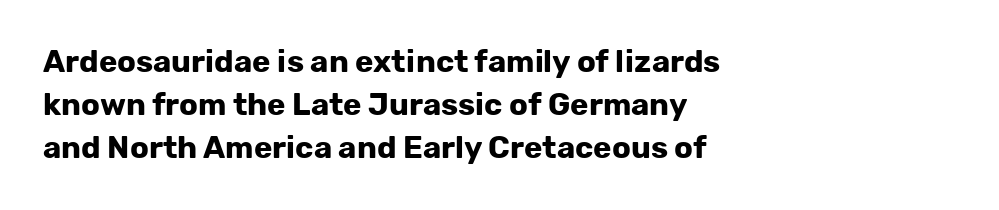
The image shows 31 px bold sans-serif type, upright; set left-aligned, normal line spacing (1.39x), normal letter spacing, not underlined; low stroke contrast and a medium x-height.
